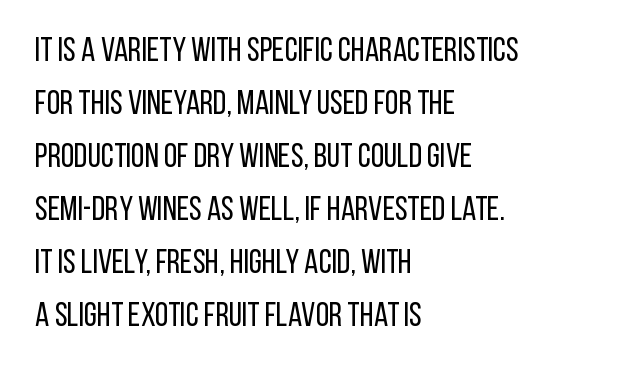
This rendering uses left alignment, leaving the right contour irregular. What's the leading like? Ordinary, nothing unusual. Is the letter spacing exaggerated? No — it looks like the ordinary default. Letterform terminals end flat and unadorned throughout the passage. On a weight scale, this lands at 450 or below. Style check: upright.
